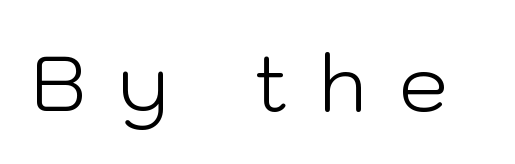
Spacing verdict: proportional, widths tailored to each character. Descenders are the only things crossing below the line. In terms of posture, this sample is upright. No feet cap the strokes, marking this as sans-serif type. The face looks like a standard text weight, possibly lighter. Between one letter and the next there's a generous, obvious gap.
